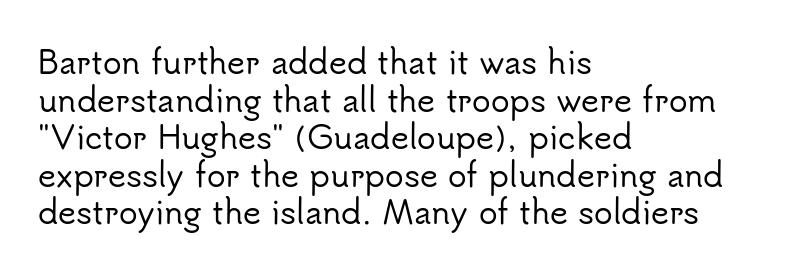
The image shows 31 px sans-serif type, upright; set left-aligned, line spacing 1.21x, normal letter spacing, not underlined; low stroke contrast and a small x-height.
